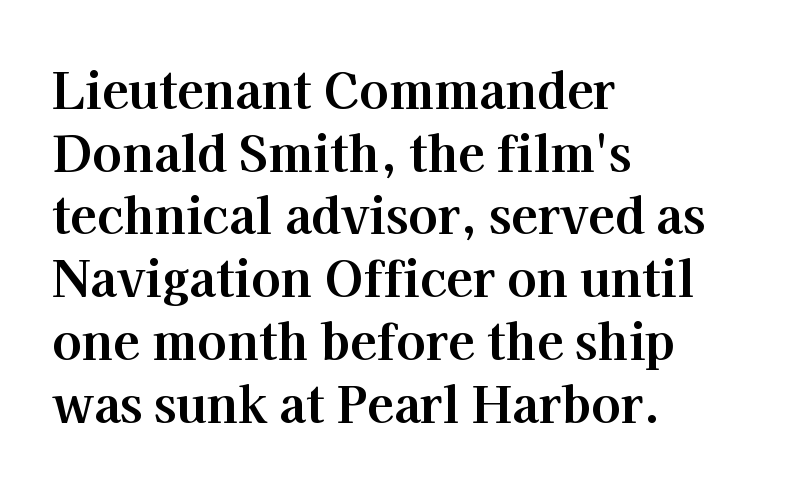
Q: Is the text bold? A: Yes.
Q: Is the text italic (slanted)? A: No, it is upright.
Q: Is the typeface a serif or a sans-serif typeface? A: Serif.
Q: Is the text underlined? A: No.
Q: How is the paragraph aligned? A: Left-aligned.
Q: Is the spacing between letters normal or unusually wide? A: Normal.
Q: Is the spacing between lines tight, normal or loose? A: Normal.
Q: Width (condensed, normal, or wide)? A: Normal.
Q: Stroke contrast? A: High.
Q: x-height? A: Medium.
Q: Monospaced? A: No.
